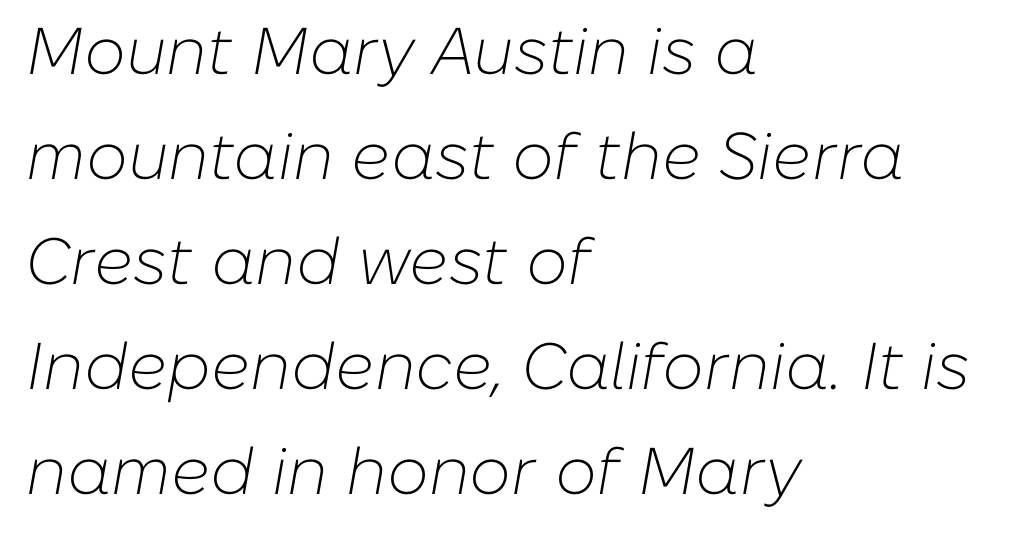
Q: Is the text bold? A: No.
Q: Is the text italic (slanted)? A: Yes, it leans right by about 10 degrees.
Q: Is the text underlined? A: No.
Q: How is the paragraph aligned? A: Left-aligned.
Q: Is the spacing between letters normal or unusually wide? A: Normal.
Q: Is the spacing between lines tight, normal or loose? A: Normal.
Q: Width (condensed, normal, or wide)? A: Normal.
Q: Stroke contrast? A: Low.
Q: x-height? A: Medium.
Q: Monospaced? A: No.
